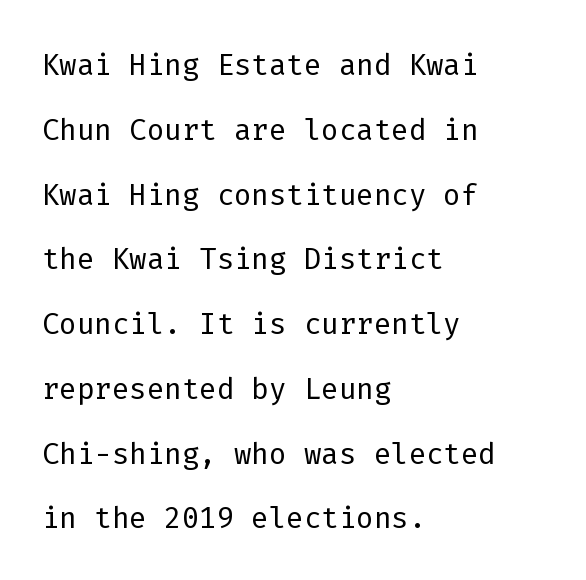
Does extra space separate the letters? No, they use regular spacing. The line-height multiplier appears to be the usual default. Monospaced: the letters line up in strict vertical columns. Is this a heavy cut? Hardly; it is regular or lighter. Visually the block forms a straight wall on the left and a jagged coastline on the right. What kind of face is this? One without serifs — a sans.
